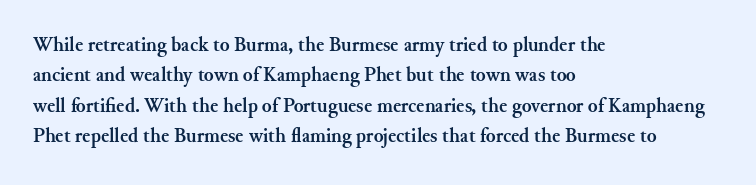
The image shows 20 px bold type, upright; set left-aligned, normal line spacing (1.52x), normal letter spacing, not underlined.
